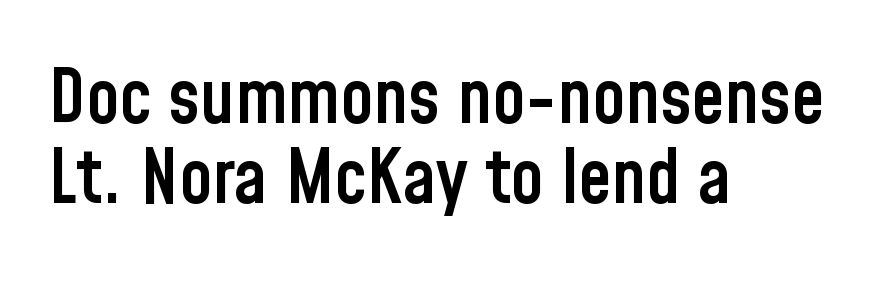
Caption: semibold face, moderately heavy strokes. Characters follow at the spacing the type designer built in. I'd call this a sans setting — the letters go barefoot. The rendering uses natural spacing where letterforms have individual widths. Clear beneath every line of the passage.
